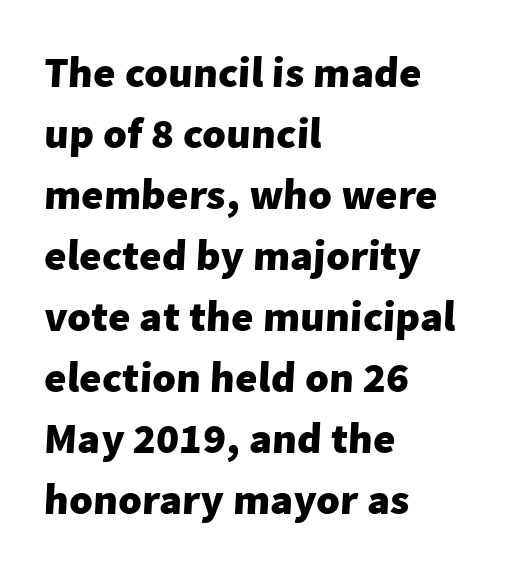
The image shows 43 px heavy sans-serif type; set left-aligned, normal line spacing (1.42x), normal letter spacing, not underlined; low stroke contrast and a medium x-height.
